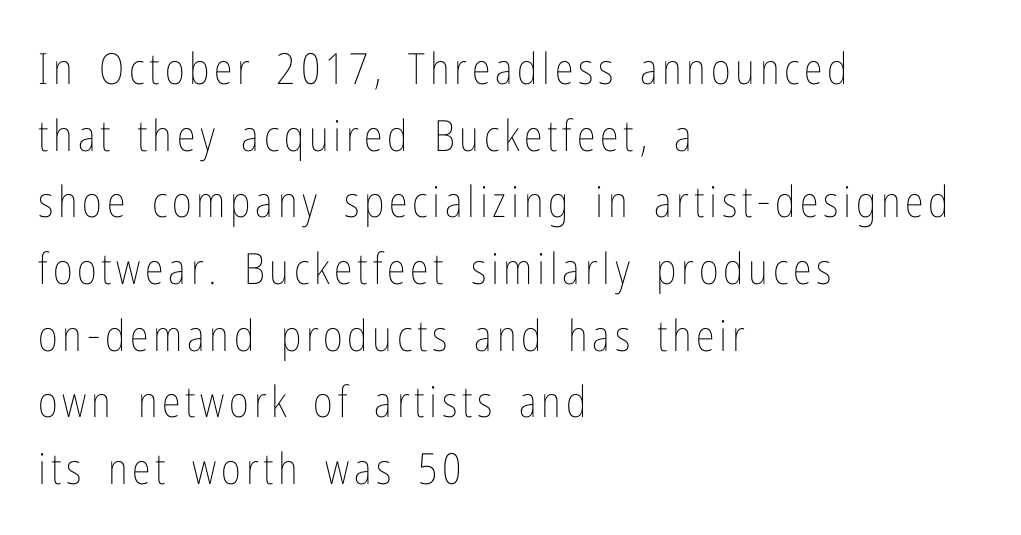
The image shows 43 px thin, condensed type, upright; set left-aligned, normal line spacing (1.55x), not underlined; low stroke contrast and a medium x-height.
